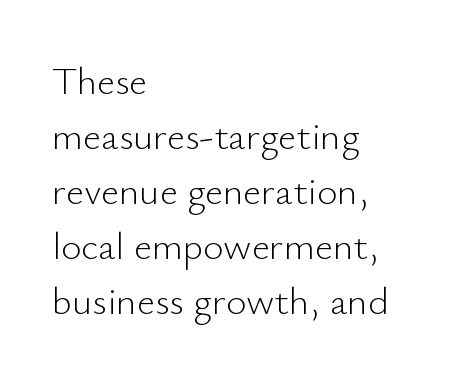
{"serif": "no", "italic": "no", "bold": "no", "weight": "light", "width": "normal", "stroke_contrast": "low", "x_height": "small", "monospaced": "no", "underline": "no", "align": "left", "line_spacing": "normal", "line_spacing_ratio": 1.41, "letter_spacing": "normal", "letter_spacing_em": 0.0, "glyph_px": 39}
